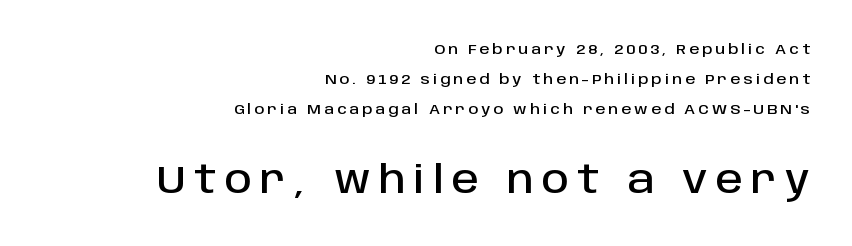
Q: Is the text italic (slanted)? A: No, it is upright.
Q: Is the typeface a serif or a sans-serif typeface? A: Sans-serif.
Q: Is the text underlined? A: No.
Q: How is the paragraph aligned? A: Right-aligned.
Q: Is the spacing between letters normal or unusually wide? A: Unusually wide.
Q: Is the spacing between lines tight, normal or loose? A: Loose.
Q: Which block of text is set in a larger size, the first (top) or the second (bottom)? A: The second (bottom) one.
Q: Width (condensed, normal, or wide)? A: Normal.
Q: Stroke contrast? A: Low.
Q: x-height? A: Large.
Q: Monospaced? A: No.
